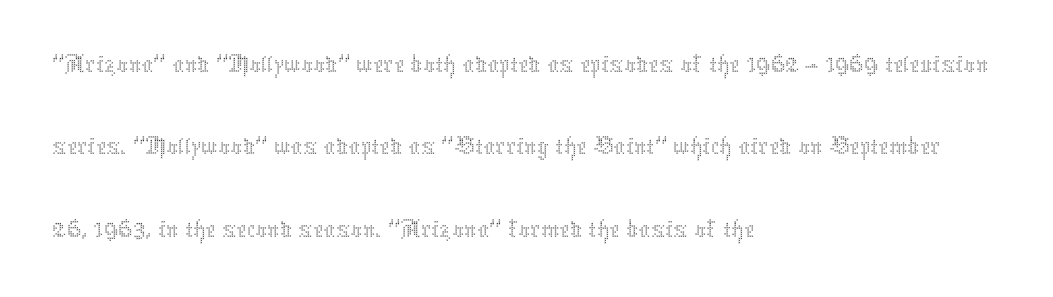
The image shows 58 px thin type, upright; set left-aligned, normal line spacing (1.42x), normal letter spacing, not underlined; medium stroke contrast and a medium x-height.
